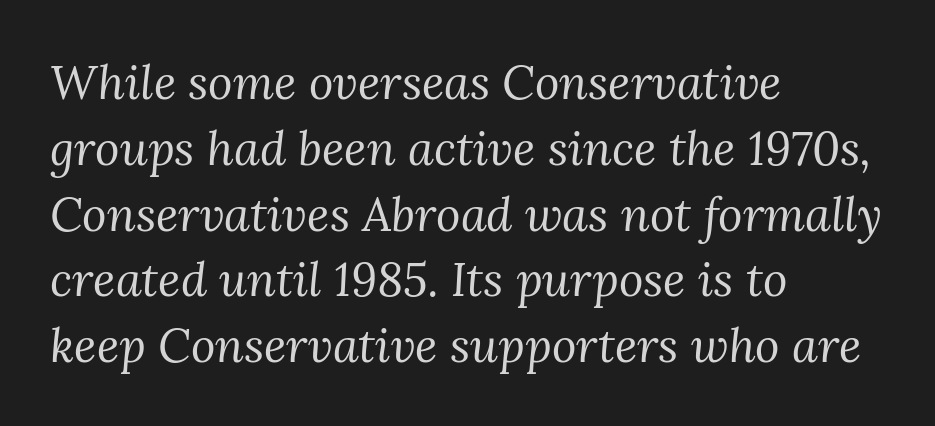
The image shows 47 px regular-weight serif type, italic (leaning right); set left-aligned, normal line spacing (1.4x), normal letter spacing, not underlined; medium stroke contrast and a medium x-height.
